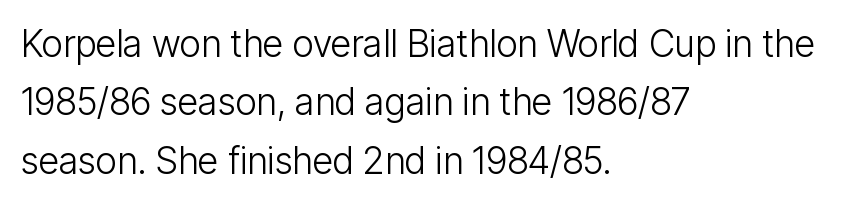
Q: Is the text bold? A: No.
Q: Is the text italic (slanted)? A: No, it is upright.
Q: Is the typeface a serif or a sans-serif typeface? A: Sans-serif.
Q: Is the text underlined? A: No.
Q: How is the paragraph aligned? A: Left-aligned.
Q: Is the spacing between letters normal or unusually wide? A: Normal.
Q: Is the spacing between lines tight, normal or loose? A: Normal.
Q: Width (condensed, normal, or wide)? A: Condensed.
Q: Stroke contrast? A: Low.
Q: x-height? A: Medium.
Q: Monospaced? A: No.
